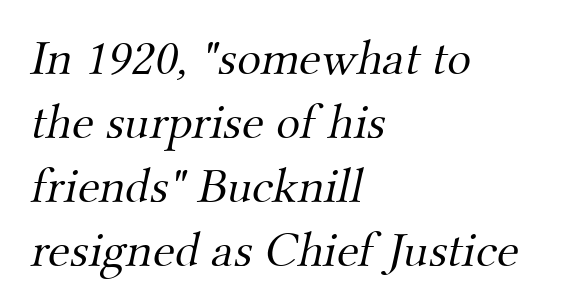
{"serif": "yes", "bold": "no", "weight": "light", "width": "normal", "stroke_contrast": "medium", "x_height": "small", "monospaced": "no", "underline": "no", "align": "left", "line_spacing": "normal", "line_spacing_ratio": 1.28, "letter_spacing": "normal", "letter_spacing_em": 0.0, "glyph_px": 50}
